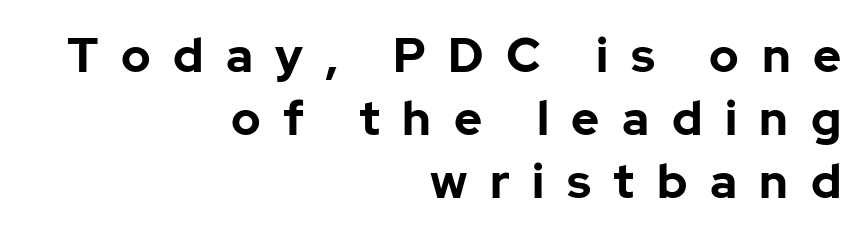
The image shows 48 px bold sans-serif type, upright; set right-aligned, normal line spacing (1.31x), unusually wide letter spacing (+0.47 em), not underlined; low stroke contrast and a medium x-height.
